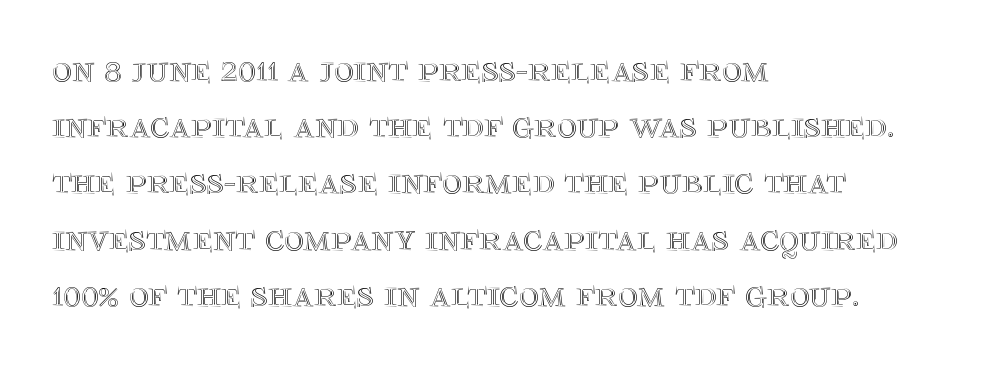
How would I describe the line gaps? Plain and ordinary. The line texture is even and compact thanks to regular tracking. Quick note: underline off. Looks like regular typesetting: each glyph gets only the width it needs.
